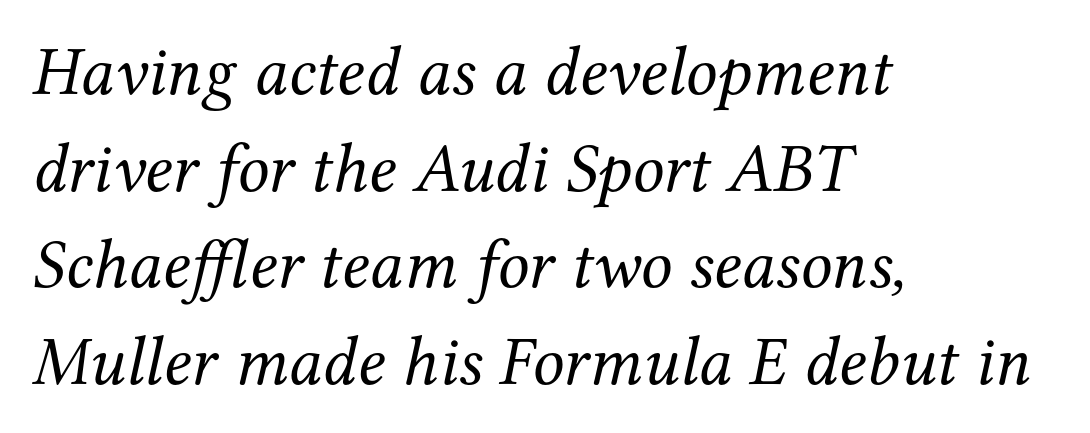
The image shows 70 px regular-weight serif type, italic (leaning right); set left-aligned, normal line spacing (1.38x), normal letter spacing, not underlined; medium stroke contrast and a medium x-height.
